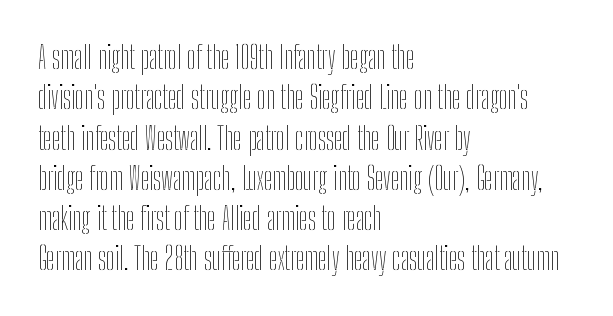
Q: Is the text bold? A: No.
Q: Is the text italic (slanted)? A: No, it is upright.
Q: Is the text underlined? A: No.
Q: How is the paragraph aligned? A: Left-aligned.
Q: Is the spacing between letters normal or unusually wide? A: Normal.
Q: Is the spacing between lines tight, normal or loose? A: Normal.
Q: Width (condensed, normal, or wide)? A: Condensed.
Q: Stroke contrast? A: Low.
Q: x-height? A: Medium.
Q: Monospaced? A: No.
